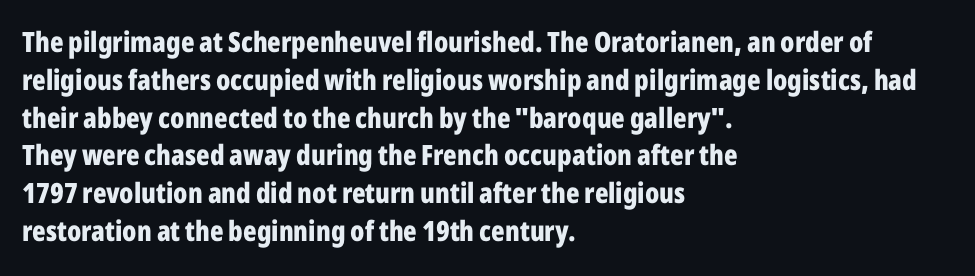
Q: Is the text bold? A: Yes.
Q: Is the text italic (slanted)? A: No, it is upright.
Q: Is the typeface a serif or a sans-serif typeface? A: Sans-serif.
Q: Is the text underlined? A: No.
Q: How is the paragraph aligned? A: Left-aligned.
Q: Is the spacing between letters normal or unusually wide? A: Normal.
Q: Is the spacing between lines tight, normal or loose? A: Normal.
Q: Width (condensed, normal, or wide)? A: Condensed.
Q: Stroke contrast? A: Low.
Q: x-height? A: Medium.
Q: Monospaced? A: No.
